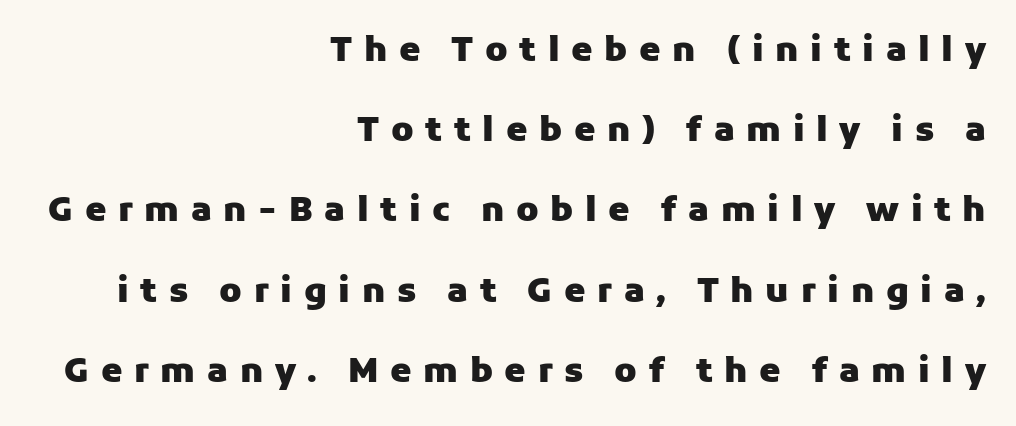
Q: Is the text bold? A: Yes.
Q: Is the text italic (slanted)? A: No, it is upright.
Q: Is the typeface a serif or a sans-serif typeface? A: Sans-serif.
Q: Is the text underlined? A: No.
Q: How is the paragraph aligned? A: Right-aligned.
Q: Is the spacing between letters normal or unusually wide? A: Unusually wide.
Q: Is the spacing between lines tight, normal or loose? A: Loose.
Q: Width (condensed, normal, or wide)? A: Normal.
Q: Stroke contrast? A: Low.
Q: x-height? A: Medium.
Q: Monospaced? A: No.
